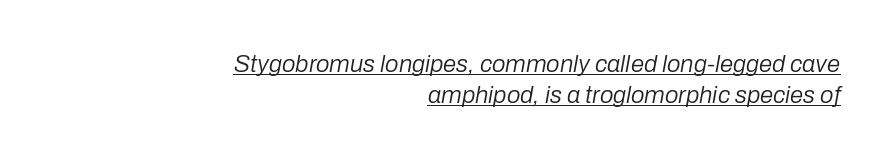
{"italic": "yes", "lean": "right", "slant_degrees": 10, "bold": "no", "underline": "yes", "align": "right", "line_spacing": "normal", "line_spacing_ratio": 1.29, "letter_spacing": "normal", "letter_spacing_em": 0.0, "glyph_px": 24}
